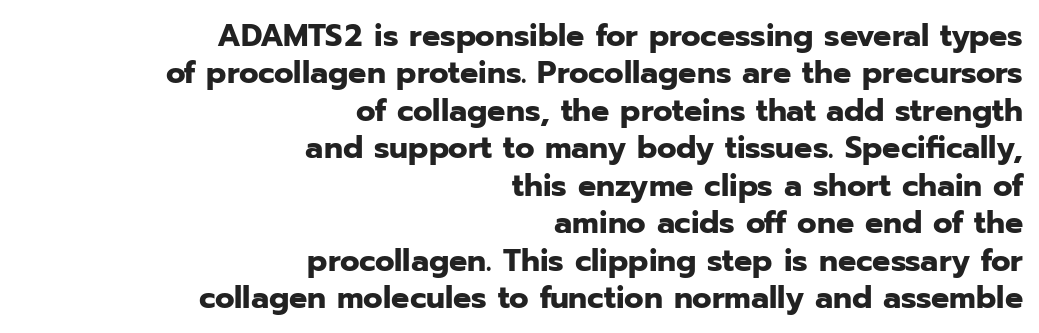
The image shows 32 px bold sans-serif type, upright; set right-aligned, line spacing 1.17x, normal letter spacing, not underlined; low stroke contrast and a medium x-height.
